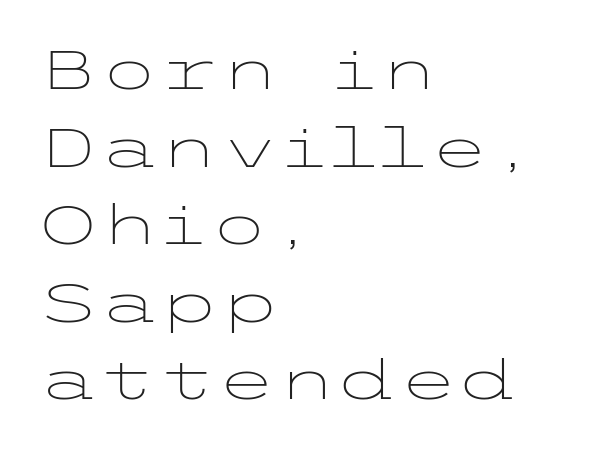
Q: Is the text bold? A: No.
Q: Is the text italic (slanted)? A: No, it is upright.
Q: Is the typeface a serif or a sans-serif typeface? A: Sans-serif.
Q: Is the text underlined? A: No.
Q: How is the paragraph aligned? A: Left-aligned.
Q: Is the spacing between letters normal or unusually wide? A: Normal.
Q: Is the spacing between lines tight, normal or loose? A: Normal.
Q: Width (condensed, normal, or wide)? A: Wide.
Q: Stroke contrast? A: Low.
Q: x-height? A: Medium.
